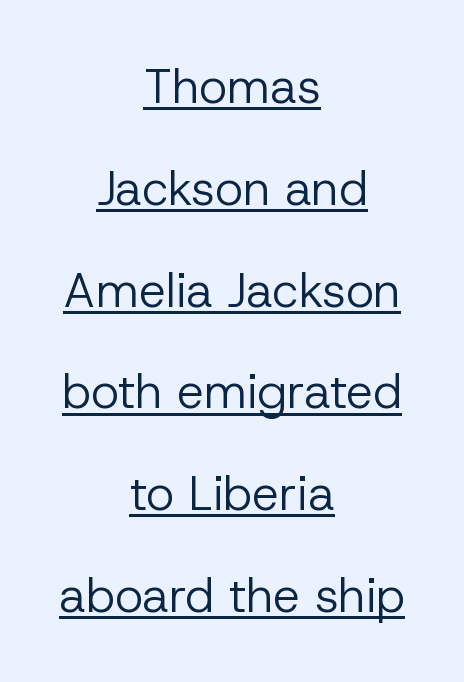
Q: Is the text bold? A: No.
Q: Is the text italic (slanted)? A: No, it is upright.
Q: Is the typeface a serif or a sans-serif typeface? A: Sans-serif.
Q: Is the text underlined? A: Yes.
Q: How is the paragraph aligned? A: Centered.
Q: Is the spacing between letters normal or unusually wide? A: Normal.
Q: Is the spacing between lines tight, normal or loose? A: Loose.
Q: Width (condensed, normal, or wide)? A: Normal.
Q: Stroke contrast? A: Low.
Q: x-height? A: Medium.
Q: Monospaced? A: No.
